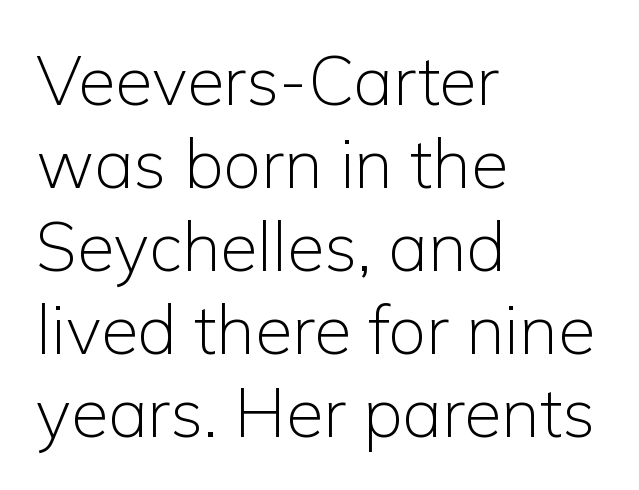
The image shows 68 px light sans-serif type, upright; set left-aligned, line spacing 1.22x, normal letter spacing, not underlined; low stroke contrast and a medium x-height.
